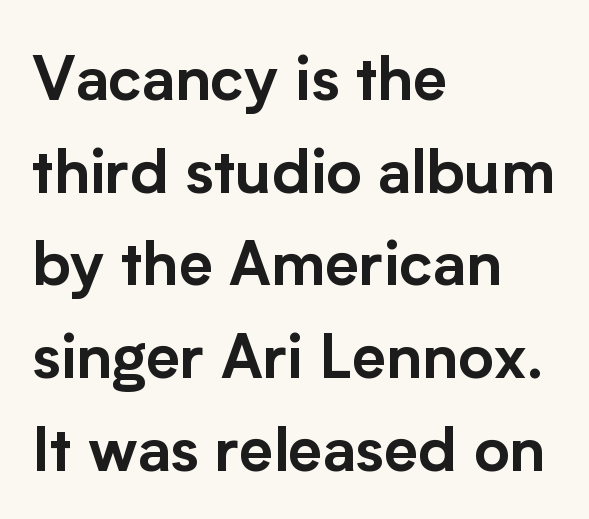
Q: Is the text italic (slanted)? A: No, it is upright.
Q: Is the typeface a serif or a sans-serif typeface? A: Sans-serif.
Q: Is the text underlined? A: No.
Q: How is the paragraph aligned? A: Left-aligned.
Q: Is the spacing between letters normal or unusually wide? A: Normal.
Q: Is the spacing between lines tight, normal or loose? A: Normal.
Q: Width (condensed, normal, or wide)? A: Normal.
Q: Stroke contrast? A: Low.
Q: x-height? A: Medium.
Q: Monospaced? A: No.
